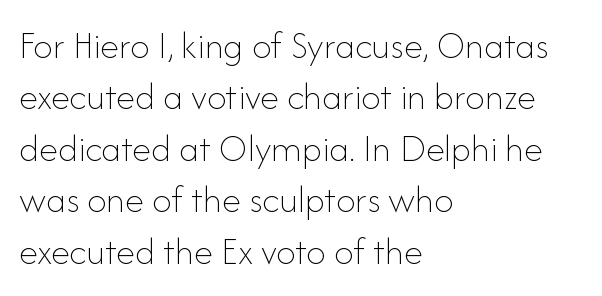
The image shows 39 px thin type, upright; set left-aligned, normal line spacing (1.32x), normal letter spacing, not underlined; low stroke contrast and a small x-height.
